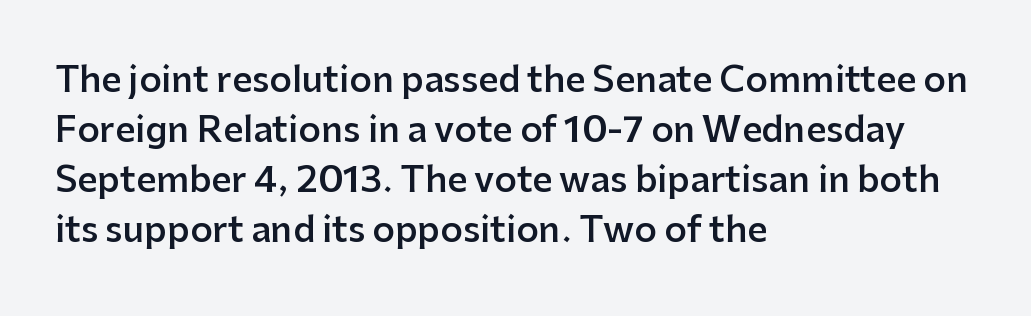
{"serif": "no", "italic": "no", "bold": "semi", "weight": "semibold", "width": "normal", "stroke_contrast": "low", "x_height": "medium", "monospaced": "no", "underline": "no", "align": "left", "line_spacing": "normal", "line_spacing_ratio": 1.43, "letter_spacing": "normal", "letter_spacing_em": 0.0, "glyph_px": 35}
